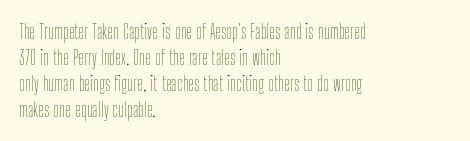
Where is the straight margin? On the left. This sample keeps an unexceptional amount of space between lines. The typesetting does not lean heavy: it is not bold. The gaps between neighbouring characters are ordinary and unremarkable. A clean baseline with only descenders dipping below it.
